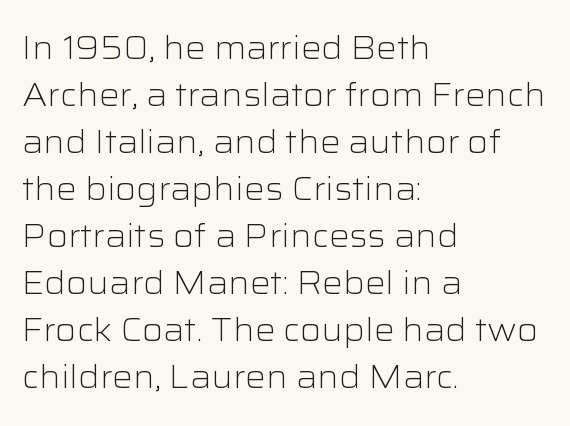
The image shows 32 px light, wide sans-serif type, upright; set left-aligned, normal line spacing (1.47x), normal letter spacing, not underlined; low stroke contrast and a medium x-height.
